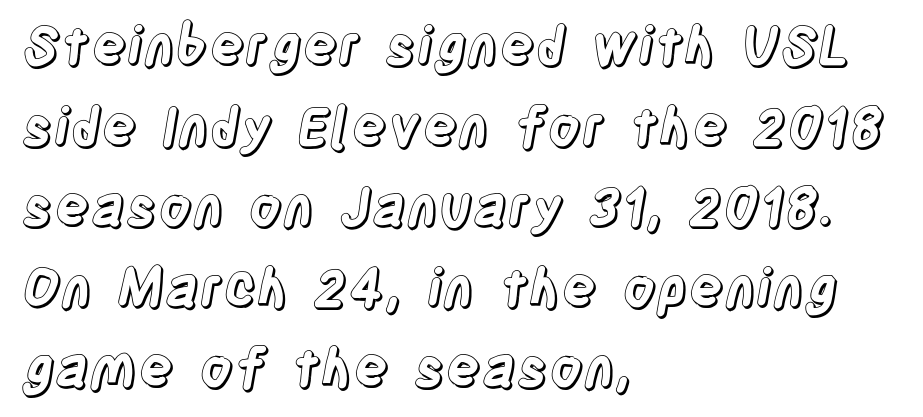
All the whitespace from short lines collects on the right. These lines keep a tight, regular rhythm from letter to letter. Horizontal bands of white between lines are of average thickness. Check the space under the baseline: it is left empty. Proportional: the letters do not fall into vertical columns.
